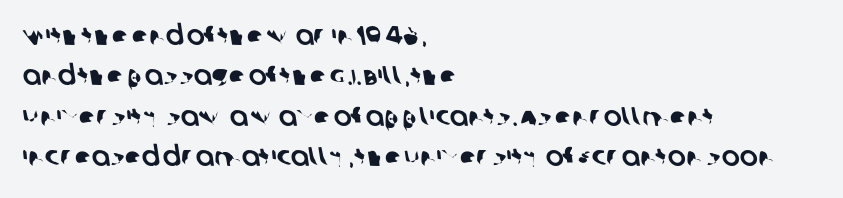
The image shows 27 px text type; set left-aligned, normal line spacing (1.5x), normal letter spacing, not underlined.
